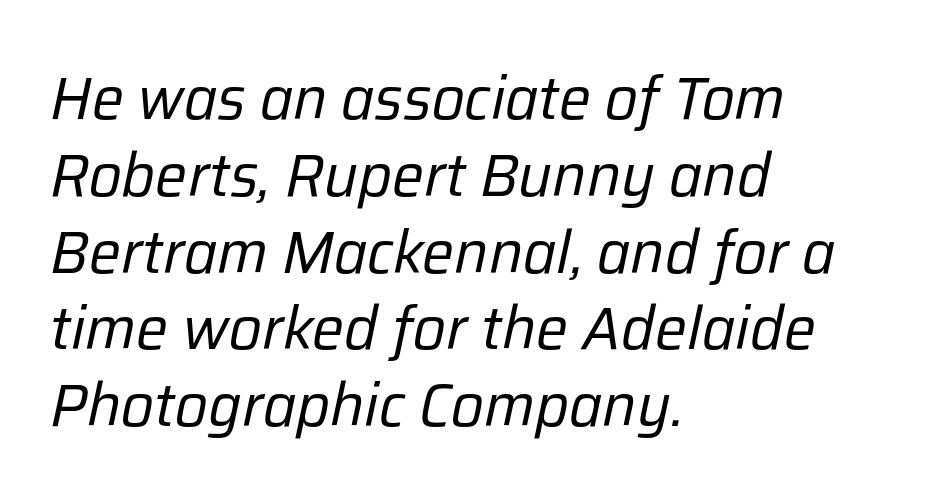
{"italic": "yes", "lean": "right", "slant_degrees": 12, "bold": "no", "weight": "regular", "width": "normal", "stroke_contrast": "low", "x_height": "medium", "monospaced": "no", "underline": "no", "align": "left", "line_spacing": "normal", "line_spacing_ratio": 1.28, "letter_spacing": "normal", "letter_spacing_em": 0.0, "glyph_px": 60}
